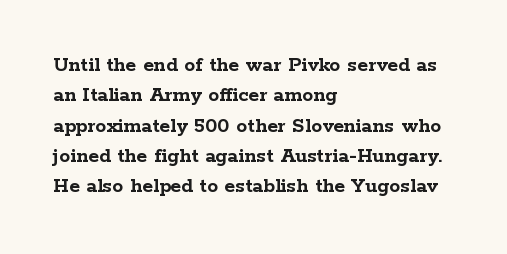
The paragraph shown leans on its left margin. The glyphs have the mass of a bold cut. How are the letters spaced? Ordinarily, with no added tracking. This sample uses an upright cut, with every glyph sitting square on the baseline.
